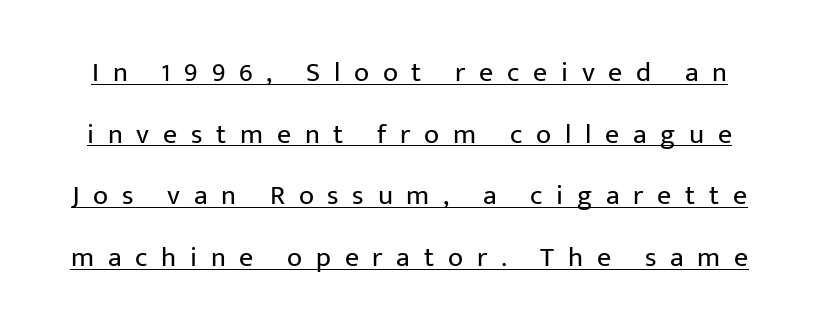
{"serif": "no", "italic": "no", "bold": "no", "weight": "regular", "width": "normal", "stroke_contrast": "low", "x_height": "medium", "monospaced": "no", "underline": "yes", "line_spacing": "loose", "line_spacing_ratio": 2.2, "letter_spacing": "wide", "letter_spacing_em": 0.49, "glyph_px": 28}
